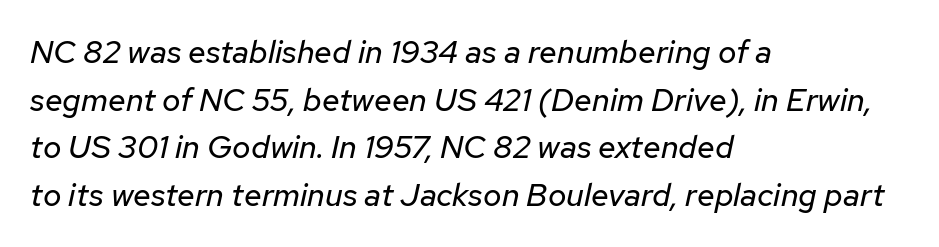
The passage shown has conventional tracking throughout. Summary of weight: not heavy and not bold. The lines in this sample share a left origin and differ only in where they stop. The space directly below the letters is spotless. Proportional: the letters do not fall into vertical columns. If you drew a line through each stem, it would be angled.
